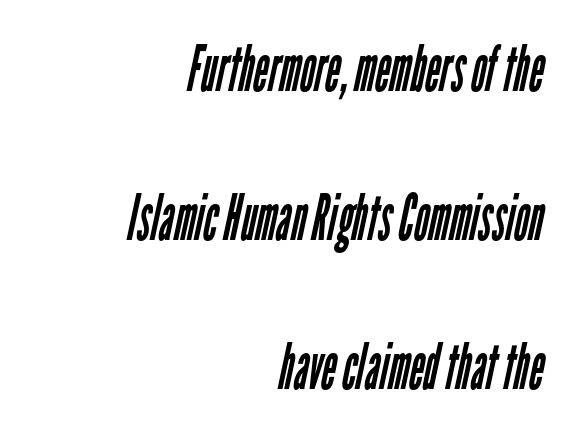
Q: Is the text bold? A: No.
Q: Is the typeface a serif or a sans-serif typeface? A: Sans-serif.
Q: Is the text underlined? A: No.
Q: How is the paragraph aligned? A: Right-aligned.
Q: Is the spacing between letters normal or unusually wide? A: Normal.
Q: Is the spacing between lines tight, normal or loose? A: Loose.
Q: Width (condensed, normal, or wide)? A: Condensed.
Q: Stroke contrast? A: Low.
Q: x-height? A: Medium.
Q: Monospaced? A: No.
